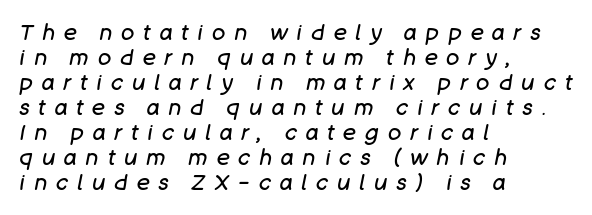
The image shows 22 px text type, italic (leaning right); set left-aligned, tight line spacing (1.14x), unusually wide letter spacing (+0.41 em), not underlined.
